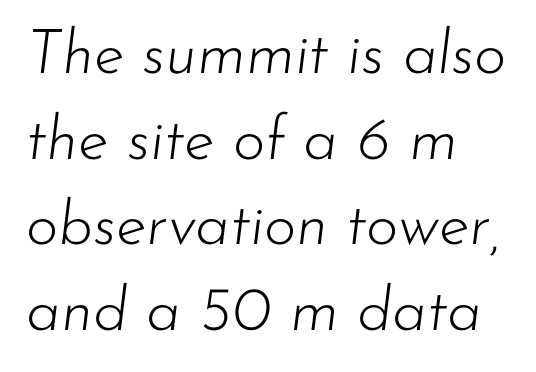
The image shows 62 px light type, italic (leaning right); set left-aligned, normal line spacing (1.38x), normal letter spacing, not underlined; low stroke contrast and a small x-height.
